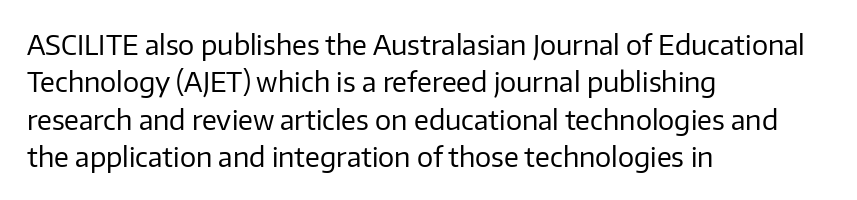
Interline gaps are of average width in this sample. Inter-character spacing is left at the font's built-in metrics. If you drew a line through each stem, it would be perfectly vertical. Words float on clear page, feet unadorned. Each line starts at the same left margin while the right side varies.
